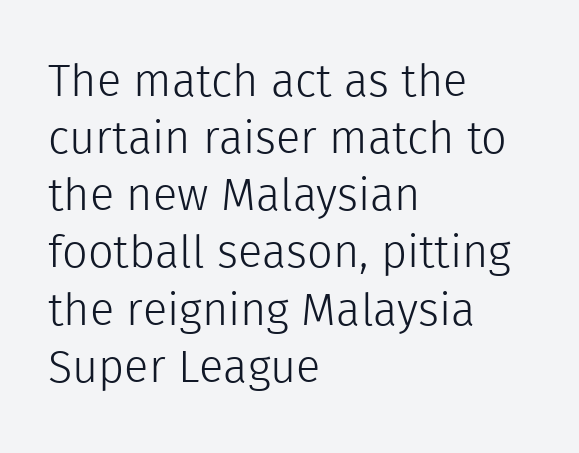
Q: Is the text bold? A: No.
Q: Is the text italic (slanted)? A: No, it is upright.
Q: Is the typeface a serif or a sans-serif typeface? A: Sans-serif.
Q: Is the text underlined? A: No.
Q: How is the paragraph aligned? A: Left-aligned.
Q: Is the spacing between letters normal or unusually wide? A: Normal.
Q: Is the spacing between lines tight, normal or loose? A: Normal.
Q: Width (condensed, normal, or wide)? A: Normal.
Q: x-height? A: Medium.
Q: Monospaced? A: No.
